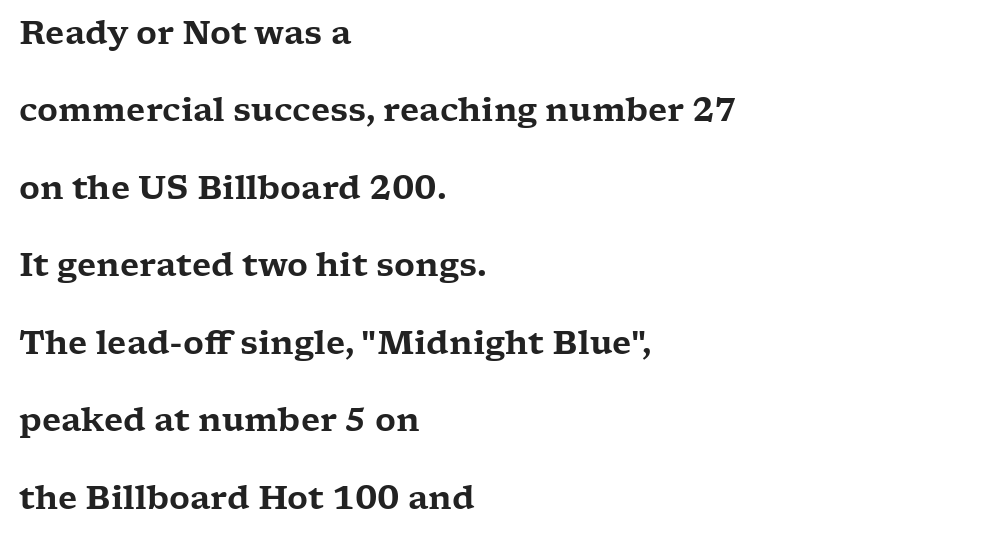
{"serif": "yes", "italic": "no", "width": "wide", "stroke_contrast": "low", "x_height": "medium", "monospaced": "no", "underline": "no", "align": "left", "line_spacing": "loose", "line_spacing_ratio": 2.42, "letter_spacing": "normal", "letter_spacing_em": 0.0, "glyph_px": 32}
